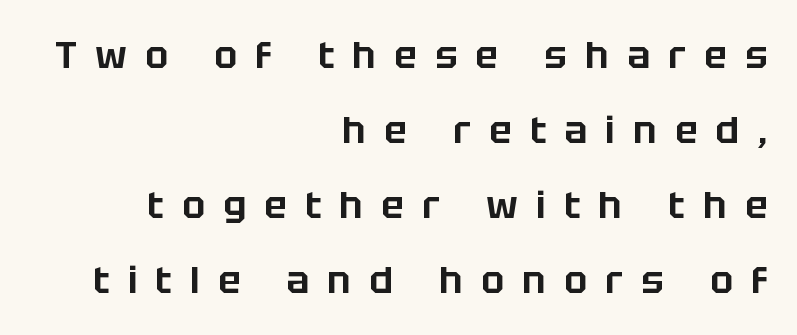
Q: Is the text italic (slanted)? A: No, it is upright.
Q: Is the typeface a serif or a sans-serif typeface? A: Sans-serif.
Q: Is the text underlined? A: No.
Q: How is the paragraph aligned? A: Right-aligned.
Q: Is the spacing between letters normal or unusually wide? A: Unusually wide.
Q: Is the spacing between lines tight, normal or loose? A: Loose.
Q: Width (condensed, normal, or wide)? A: Normal.
Q: Stroke contrast? A: Low.
Q: x-height? A: Large.
Q: Monospaced? A: No.
